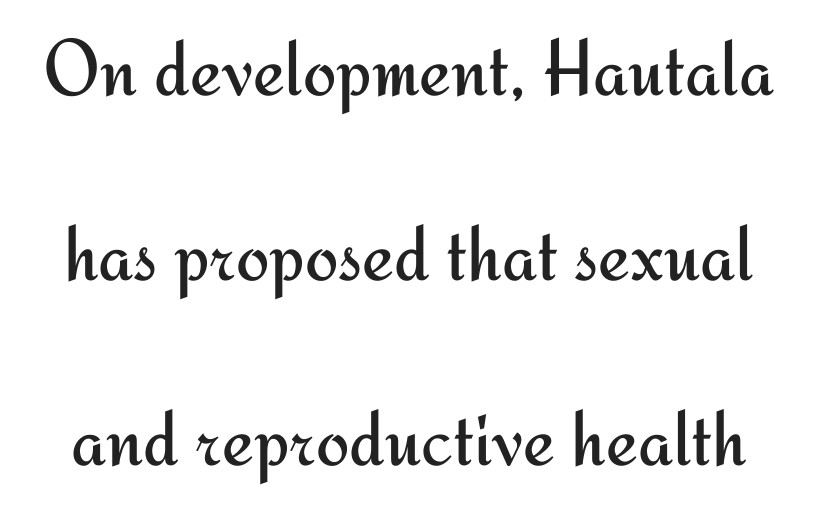
{"serif": "no", "italic": "no", "bold": "no", "weight": "regular", "width": "normal", "stroke_contrast": "medium", "x_height": "small", "monospaced": "no", "underline": "no", "line_spacing": "loose", "line_spacing_ratio": 2.31, "letter_spacing": "normal", "letter_spacing_em": 0.0, "glyph_px": 80}
